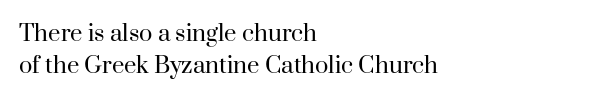
The image shows 22 px text type, upright; set left-aligned, normal line spacing (1.44x), normal letter spacing, not underlined.
